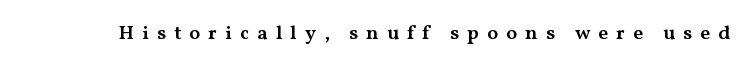
{"italic": "no", "bold": "semi", "underline": "no", "letter_spacing": "wide", "letter_spacing_em": 0.4, "glyph_px": 20}
